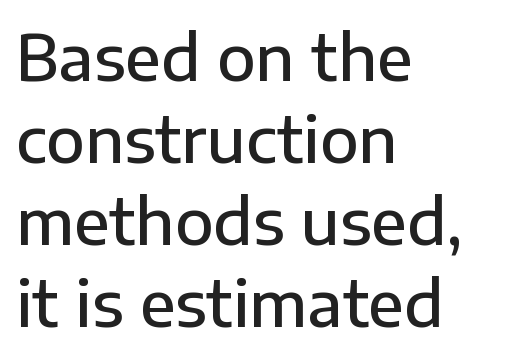
Font category for this specimen: sans-serif. In terms of letterspacing, this is plain default setting. Strokes here are thickened, but only to semibold level. Characters remain perfectly vertical along every line. Leading matches the norm, producing a regular column.
